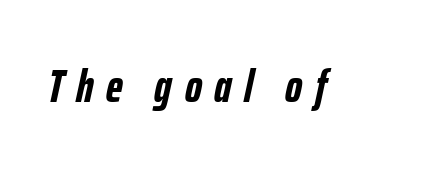
The image shows 47 px semibold, condensed type, italic (leaning right); set unusually wide letter spacing (+0.27 em), not underlined; low stroke contrast and a medium x-height.
